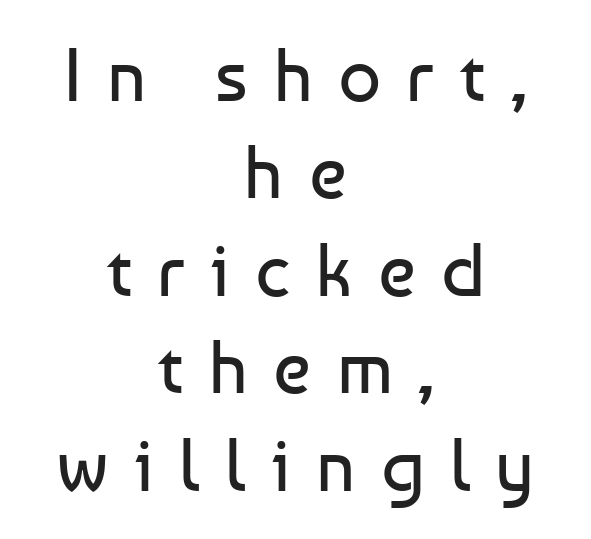
{"serif": "no", "italic": "no", "bold": "no", "weight": "regular", "width": "normal", "stroke_contrast": "low", "x_height": "medium", "monospaced": "no", "underline": "no", "align": "center", "line_spacing": "normal", "line_spacing_ratio": 1.3, "letter_spacing": "wide", "letter_spacing_em": 0.34, "glyph_px": 75}
